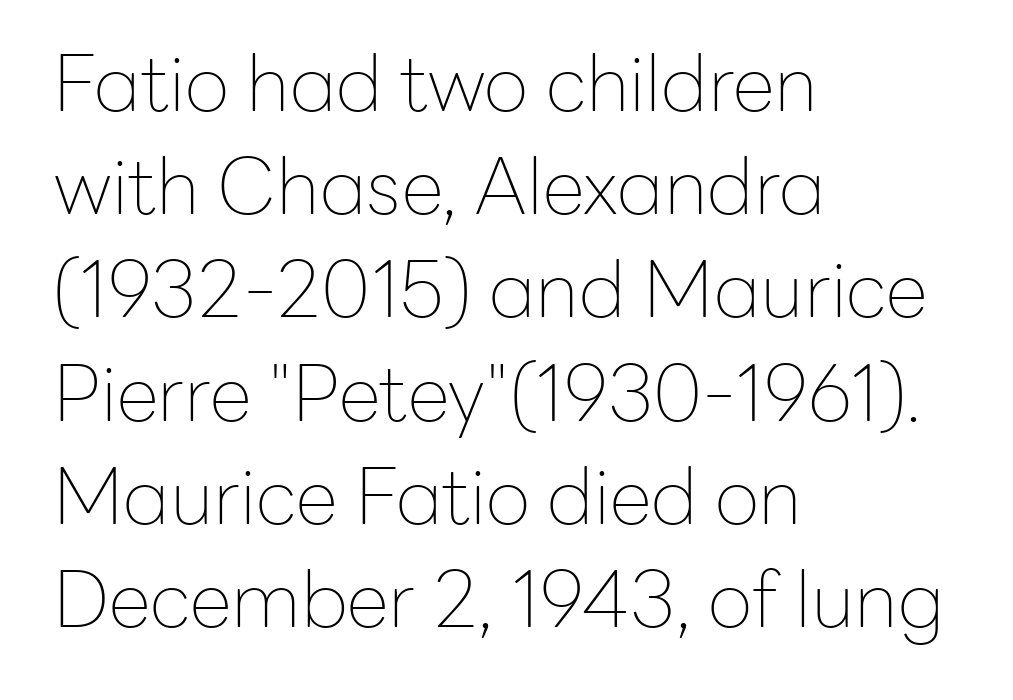
The letters stand straight up with perfectly vertical stems. Observe the absence of serifs on each vertical stroke in this sample. The passage shown is not bold in any degree. Reading down the column, the eye jumps a familiar distance to each next line. Words float on clear page, feet unadorned.
